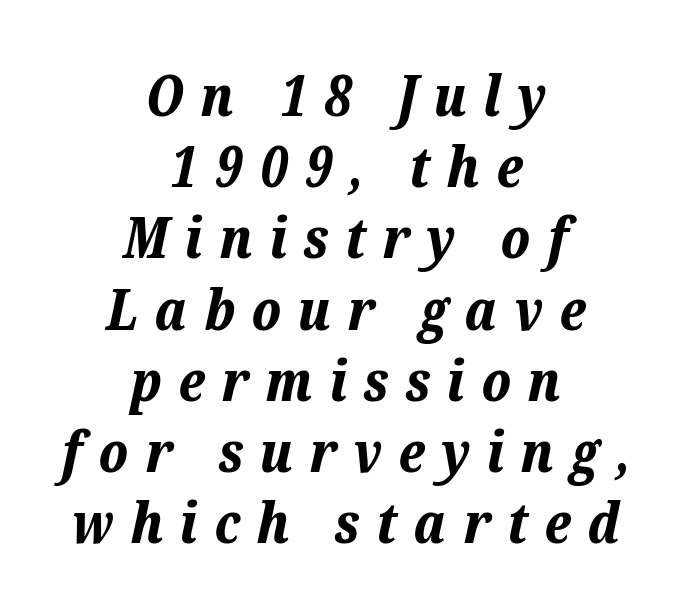
Q: Is the text bold? A: Yes.
Q: Is the text italic (slanted)? A: Yes, it leans right by about 12 degrees.
Q: Is the text underlined? A: No.
Q: How is the paragraph aligned? A: Centered.
Q: Is the spacing between letters normal or unusually wide? A: Unusually wide.
Q: Is the spacing between lines tight, normal or loose? A: Normal.
Q: Width (condensed, normal, or wide)? A: Normal.
Q: Stroke contrast? A: Low.
Q: x-height? A: Medium.
Q: Monospaced? A: No.
